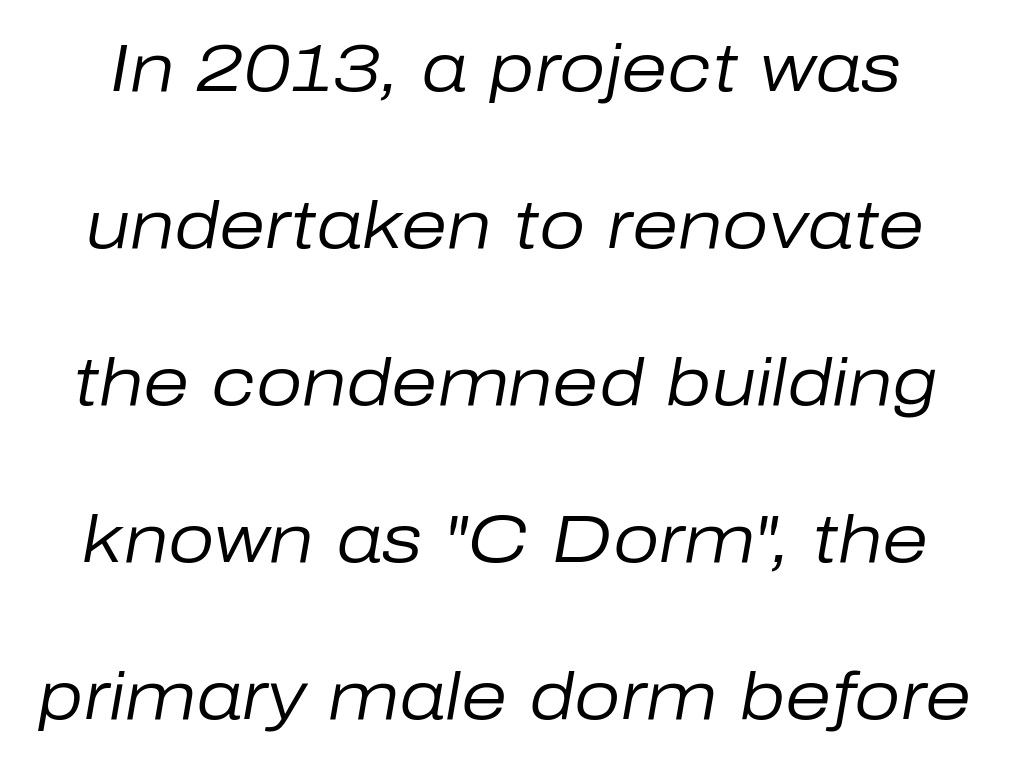
The image shows 66 px regular-weight type, italic (leaning right); set loose line spacing (2.38x), normal letter spacing, not underlined; low stroke contrast and a medium x-height.
